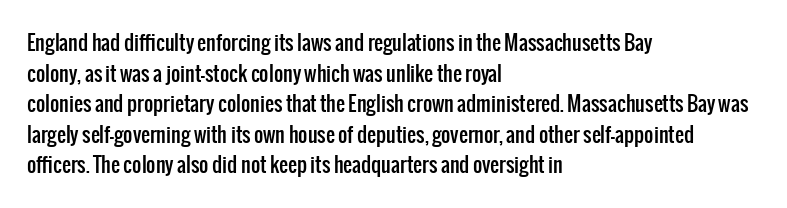
The image shows 20 px text type, upright; set left-aligned, normal line spacing (1.53x), normal letter spacing, not underlined.
